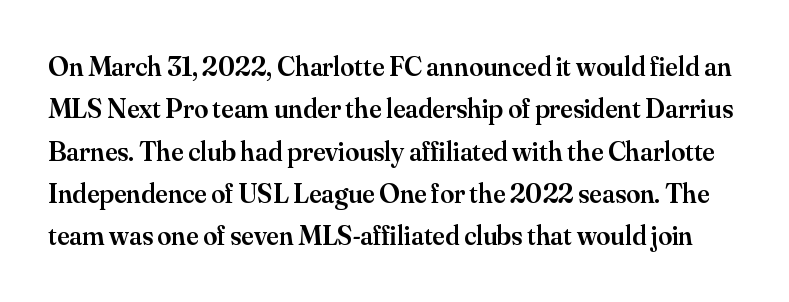
The image shows 28 px semibold serif type, upright; set normal line spacing (1.51x), normal letter spacing, not underlined; medium stroke contrast and a small x-height.
